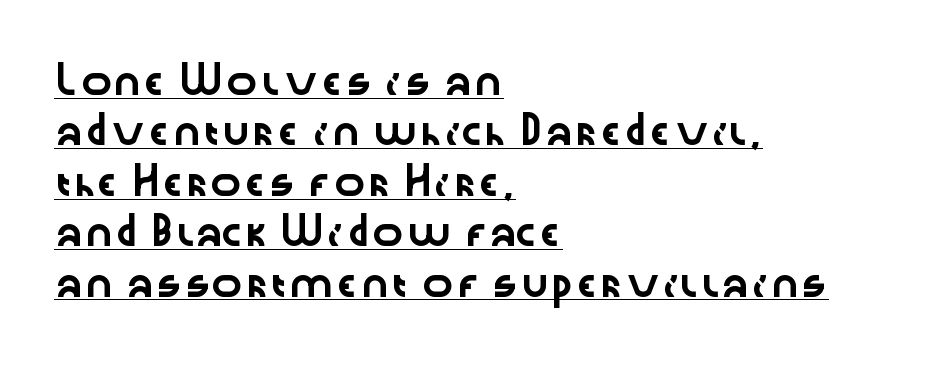
Rendered with straight, roman letterforms. Caption: lettering with a line underneath. Default kerning and tracking; the words read as compact shapes. Airy leading. In CSS terms this would be text-align: left.
